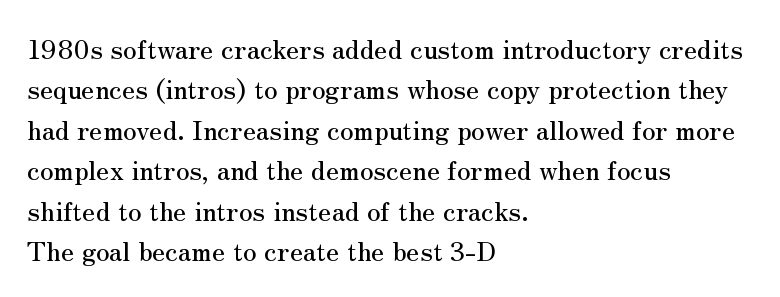
No italicization has been applied; the sample stays upright. This block has exactly the height ordinary leading produces. Students, note that the glyphs here touch the page at normal intervals. Typeset ragged right — the left edge is the straight one.
